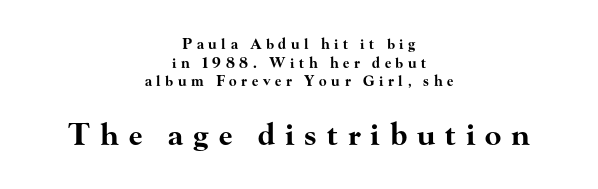
Short note: letters widely spaced. This rendering employs a face with finishing strokes, i.e., a serif. Does the leading feel generous? No, just average. This sample uses an upright cut, with every glyph sitting square on the baseline. Honestly, there is no underline to notice here at all.
